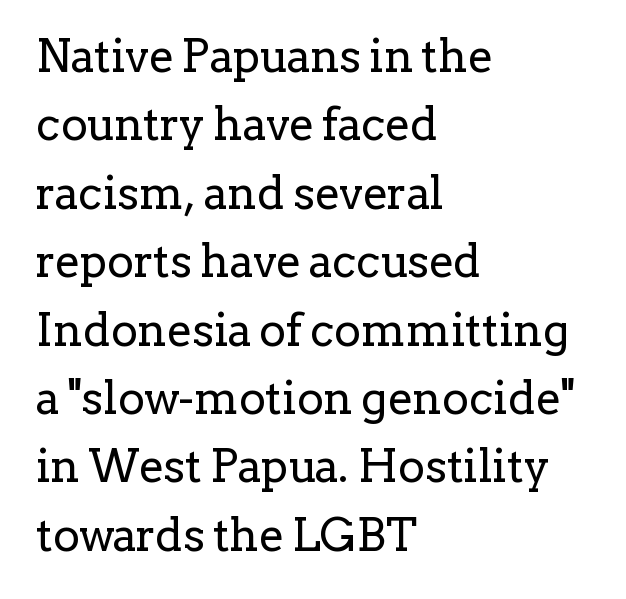
{"serif": "yes", "italic": "no", "bold": "no", "weight": "regular", "width": "normal", "stroke_contrast": "low", "x_height": "medium", "monospaced": "no", "underline": "no", "align": "left", "line_spacing": "normal", "line_spacing_ratio": 1.52, "letter_spacing": "normal", "letter_spacing_em": 0.0, "glyph_px": 45}
